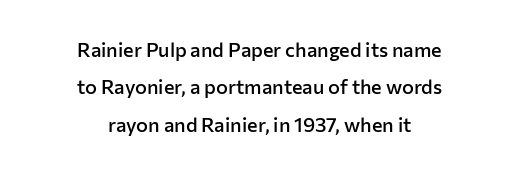
No italicization has been applied; the sample stays upright. The text block is weighted toward neither margin, spreading evenly from the middle. You could call the tracking neutral — neither tight nor loose. A clean baseline with only descenders dipping below it.
